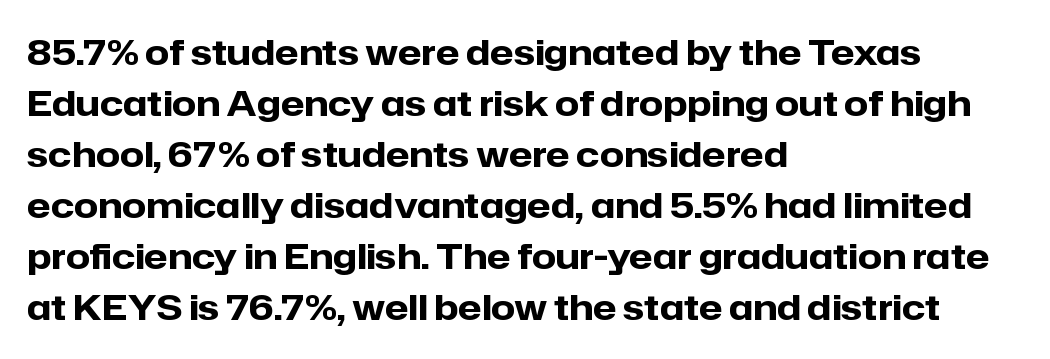
{"serif": "no", "italic": "no", "bold": "yes", "weight": "heavy", "width": "normal", "stroke_contrast": "low", "x_height": "medium", "monospaced": "no", "underline": "no", "align": "left", "line_spacing": "normal", "line_spacing_ratio": 1.46, "letter_spacing": "normal", "letter_spacing_em": 0.0, "glyph_px": 35}
